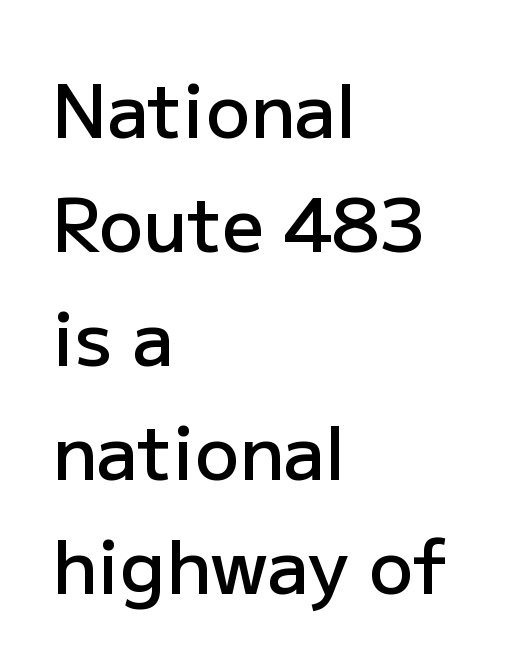
The image shows 74 px semibold sans-serif type, upright; set left-aligned, normal line spacing (1.54x), normal letter spacing, not underlined; low stroke contrast and a medium x-height.
